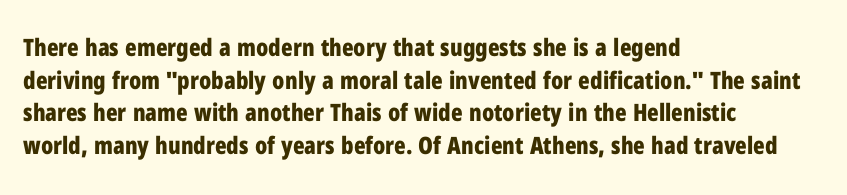
Q: Is the text bold? A: Yes.
Q: Is the text italic (slanted)? A: No, it is upright.
Q: Is the text underlined? A: No.
Q: How is the paragraph aligned? A: Left-aligned.
Q: Is the spacing between letters normal or unusually wide? A: Normal.
Q: Is the spacing between lines tight, normal or loose? A: Normal.
